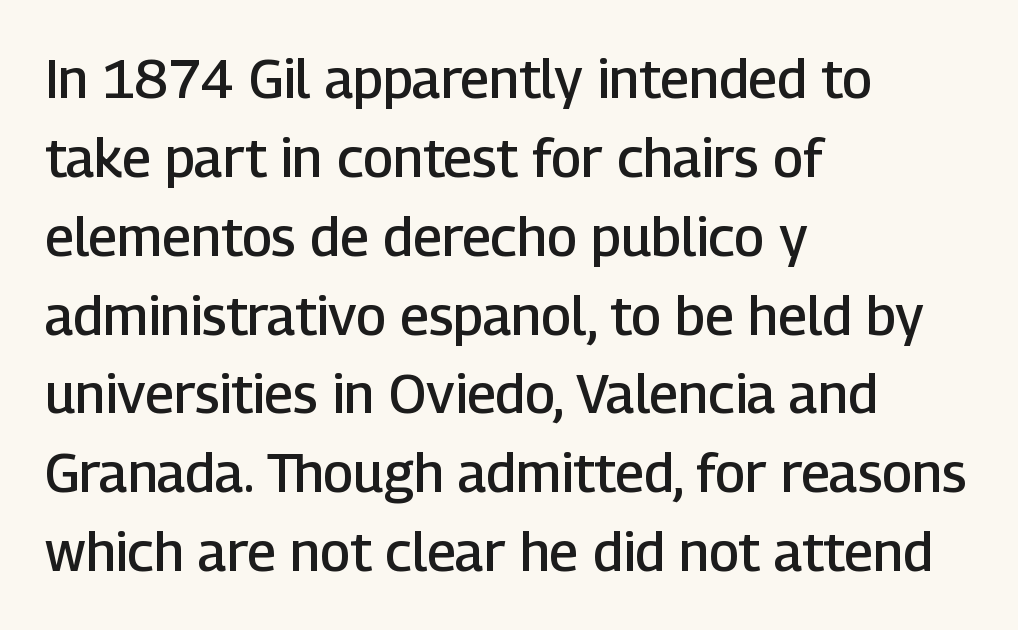
{"serif": "no", "italic": "no", "bold": "semi", "weight": "semibold", "width": "normal", "stroke_contrast": "low", "x_height": "medium", "monospaced": "no", "underline": "no", "align": "left", "line_spacing": "normal", "line_spacing_ratio": 1.46, "letter_spacing": "normal", "letter_spacing_em": 0.0, "glyph_px": 54}
